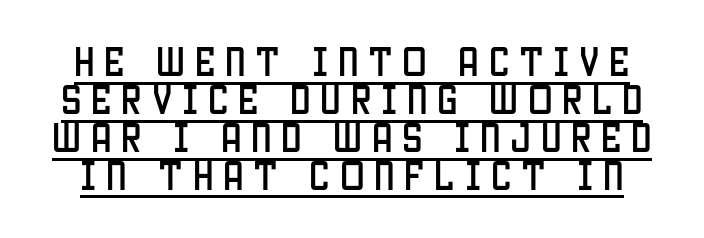
The letters advance in unequal steps, a hallmark of proportional type. Glyph-to-glyph distance is far greater than everyday printed text. Quick note: not italic, upright. Serifs: no, the terminals of the letterforms are clean.
